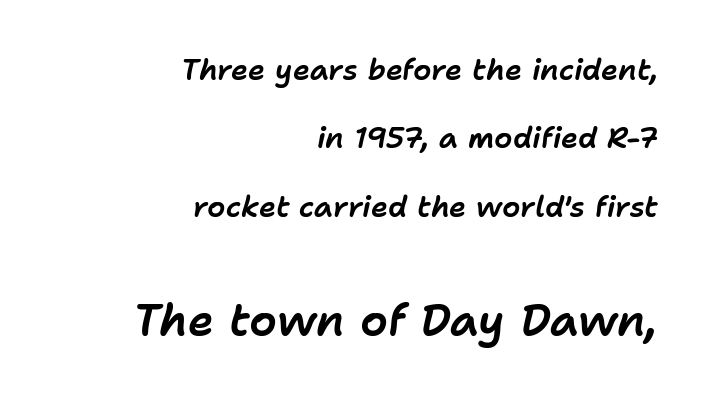
The image shows 44 px text type, italic (leaning right); set right-aligned, loose line spacing (2.36x), normal letter spacing, not underlined; the second (bottom) block is 1.52x larger; low stroke contrast and a medium x-height.
